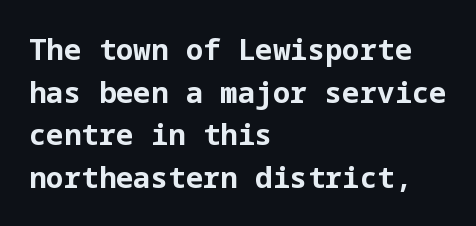
{"serif": "no", "italic": "no", "bold": "yes", "weight": "bold", "width": "normal", "stroke_contrast": "low", "x_height": "medium", "underline": "no", "align": "left", "line_spacing": "normal", "line_spacing_ratio": 1.47, "letter_spacing": "normal", "letter_spacing_em": 0.0, "glyph_px": 29}
